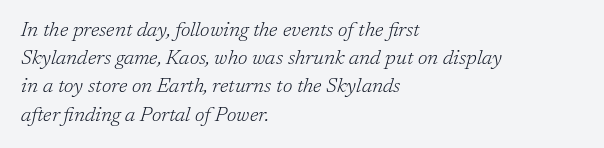
Check the space under the baseline: it is left empty. Quick note: interline space is typical. You could call the tracking neutral — neither tight nor loose. The strokes carry an ordinary text weight at most. This sample is left-justified, so line endings fall wherever the words run out. Is the type slanted? Yes — the strokes lean at a clear angle.
